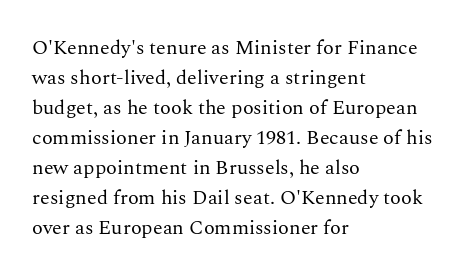
Q: Is the text bold? A: No.
Q: Is the text italic (slanted)? A: No, it is upright.
Q: Is the text underlined? A: No.
Q: How is the paragraph aligned? A: Left-aligned.
Q: Is the spacing between letters normal or unusually wide? A: Normal.
Q: Is the spacing between lines tight, normal or loose? A: Normal.
